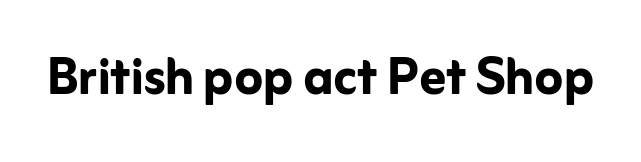
The image shows 65 px semibold sans-serif type, upright; set normal letter spacing, not underlined; low stroke contrast and a medium x-height.
